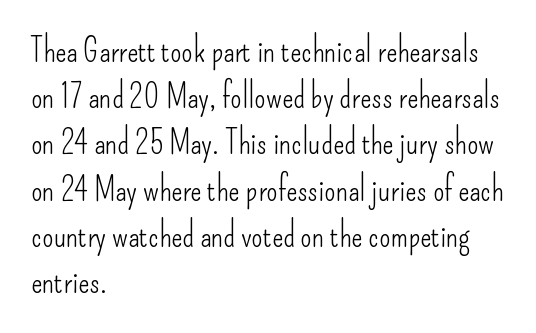
Q: Is the text bold? A: No.
Q: Is the text italic (slanted)? A: No, it is upright.
Q: Is the typeface a serif or a sans-serif typeface? A: Sans-serif.
Q: Is the text underlined? A: No.
Q: How is the paragraph aligned? A: Left-aligned.
Q: Is the spacing between letters normal or unusually wide? A: Normal.
Q: Is the spacing between lines tight, normal or loose? A: Normal.
Q: Width (condensed, normal, or wide)? A: Condensed.
Q: Stroke contrast? A: Low.
Q: x-height? A: Small.
Q: Monospaced? A: No.
